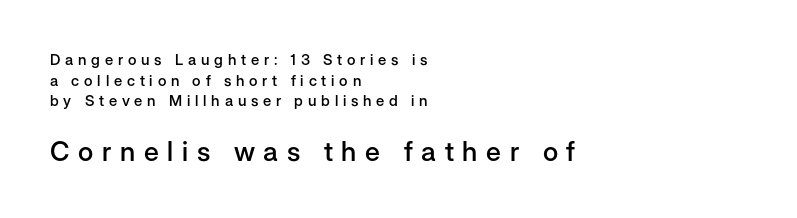
Q: Is the text bold? A: Semi-bold.
Q: Is the text italic (slanted)? A: No, it is upright.
Q: Is the text underlined? A: No.
Q: How is the paragraph aligned? A: Left-aligned.
Q: Is the spacing between letters normal or unusually wide? A: Unusually wide.
Q: Is the spacing between lines tight, normal or loose? A: Normal.
Q: Which block of text is set in a larger size, the first (top) or the second (bottom)? A: The second (bottom) one.
